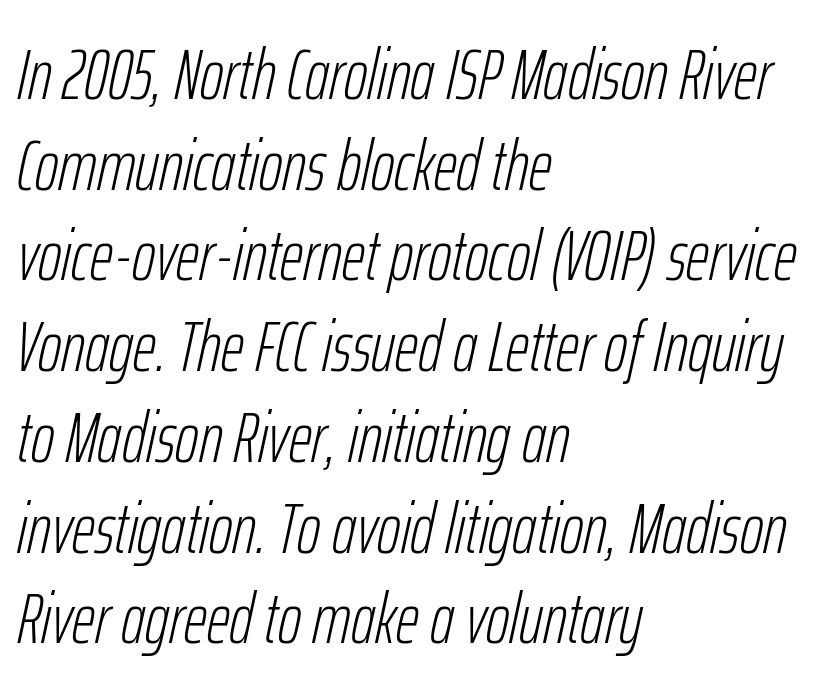
Q: Is the text bold? A: No.
Q: Is the text italic (slanted)? A: Yes, it leans right by about 12 degrees.
Q: Is the text underlined? A: No.
Q: How is the paragraph aligned? A: Left-aligned.
Q: Is the spacing between letters normal or unusually wide? A: Normal.
Q: Is the spacing between lines tight, normal or loose? A: Normal.
Q: Width (condensed, normal, or wide)? A: Condensed.
Q: Stroke contrast? A: Low.
Q: x-height? A: Medium.
Q: Monospaced? A: No.
